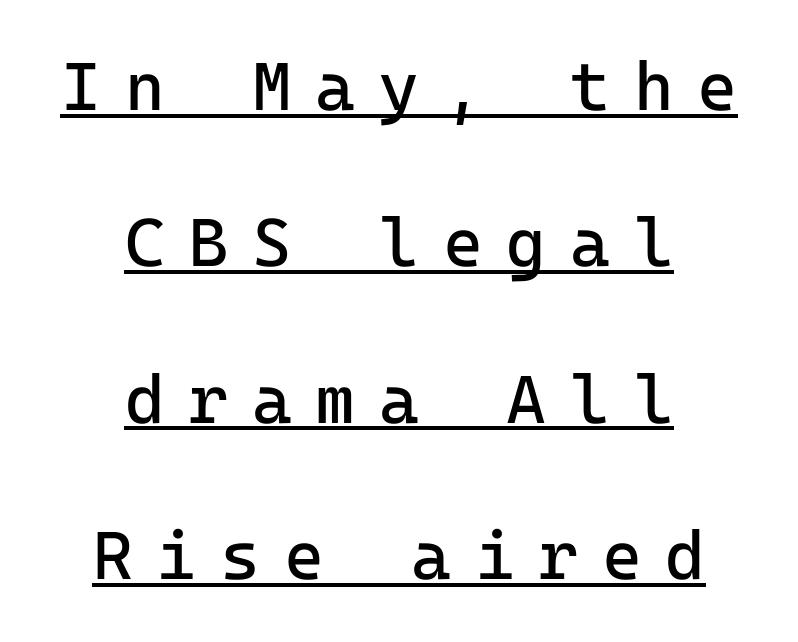
The image shows 68 px regular-weight sans-serif type, upright, monospaced; set centered, loose line spacing (2.3x), unusually wide letter spacing (+0.35 em), underlined; low stroke contrast and a medium x-height.
